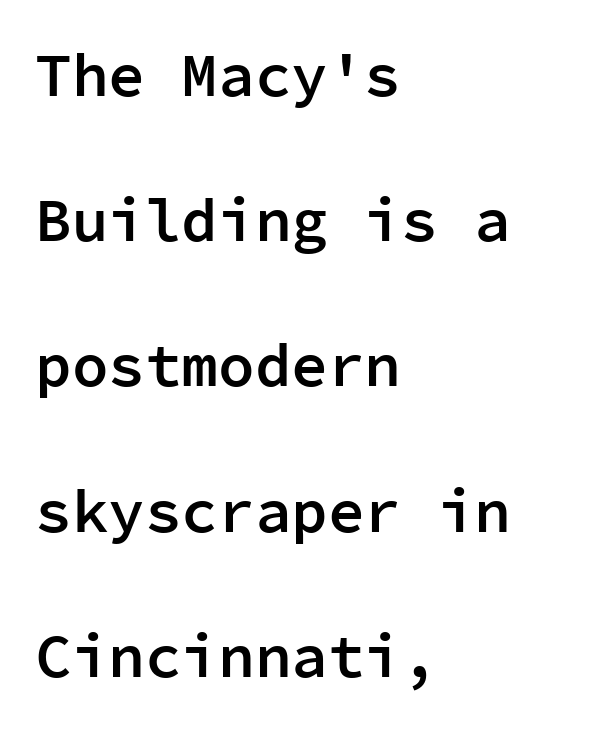
The rendering uses typewriter-style spacing with identical character cells. Vertically, the passage feels expansive, rows floating well apart. The rag falls on the right side of this text block. A bit beefed up — I'd call it semibold rather than bold. The string is rendered with underlining switched off. The rendering keeps characters at their native spacing.
